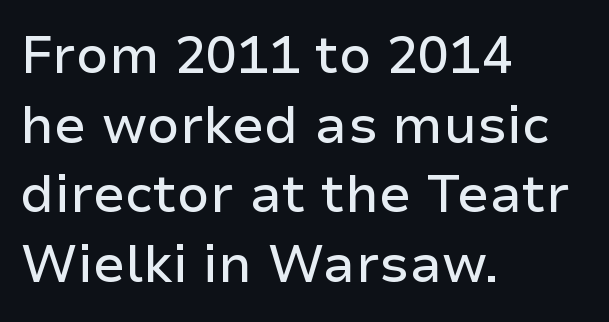
The image shows 52 px sans-serif type, upright; set left-aligned, normal line spacing (1.34x), normal letter spacing, not underlined; low stroke contrast and a medium x-height.
